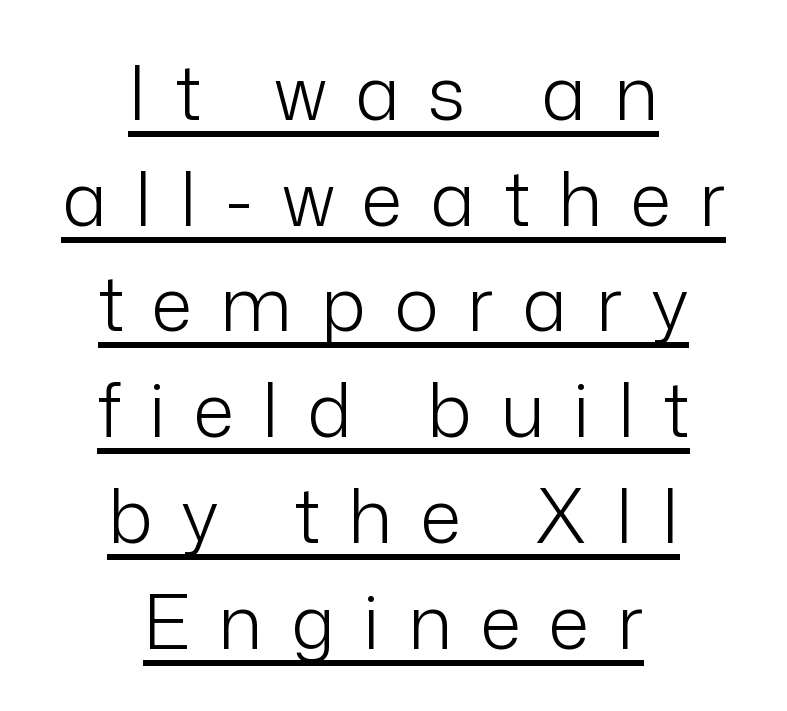
Q: Is the text bold? A: No.
Q: Is the text italic (slanted)? A: No, it is upright.
Q: Is the typeface a serif or a sans-serif typeface? A: Sans-serif.
Q: Is the text underlined? A: Yes.
Q: How is the paragraph aligned? A: Centered.
Q: Is the spacing between letters normal or unusually wide? A: Unusually wide.
Q: Is the spacing between lines tight, normal or loose? A: Normal.
Q: Width (condensed, normal, or wide)? A: Normal.
Q: Stroke contrast? A: Low.
Q: x-height? A: Medium.
Q: Monospaced? A: No.
